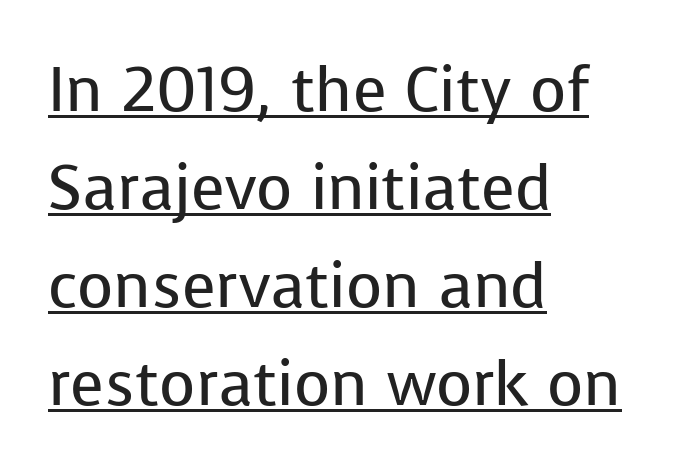
Q: Is the text bold? A: No.
Q: Is the text italic (slanted)? A: No, it is upright.
Q: Is the typeface a serif or a sans-serif typeface? A: Sans-serif.
Q: Is the text underlined? A: Yes.
Q: How is the paragraph aligned? A: Left-aligned.
Q: Is the spacing between letters normal or unusually wide? A: Normal.
Q: Is the spacing between lines tight, normal or loose? A: Normal.
Q: Width (condensed, normal, or wide)? A: Normal.
Q: Stroke contrast? A: Low.
Q: x-height? A: Medium.
Q: Monospaced? A: No.
